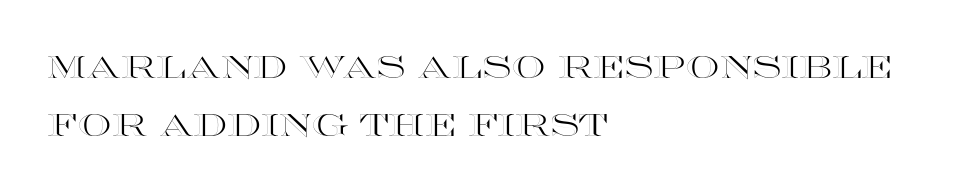
{"italic": "no", "width": "wide", "x_height": "large", "monospaced": "no", "underline": "no", "align": "left", "line_spacing": "loose", "line_spacing_ratio": 1.93, "letter_spacing": "normal", "letter_spacing_em": 0.0, "glyph_px": 30}
